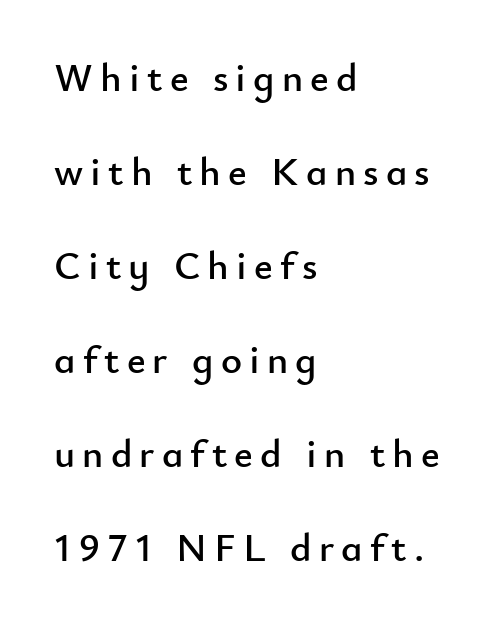
The image shows 40 px sans-serif type, upright; set left-aligned, loose line spacing (2.35x), not underlined; low stroke contrast and a small x-height.
